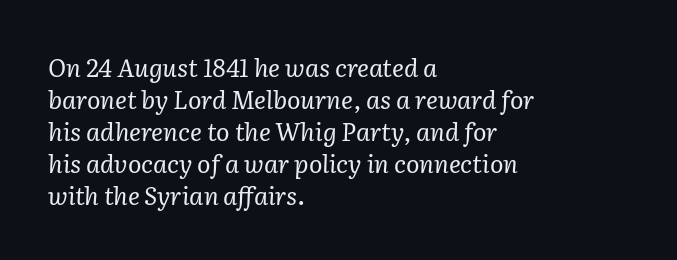
Q: Is the text bold? A: No.
Q: Is the text italic (slanted)? A: Yes, it leans right by about 2 degrees.
Q: Is the text underlined? A: No.
Q: How is the paragraph aligned? A: Left-aligned.
Q: Is the spacing between letters normal or unusually wide? A: Normal.
Q: Is the spacing between lines tight, normal or loose? A: Normal.
